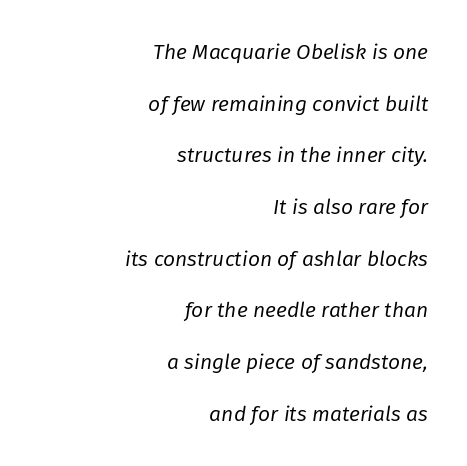
Q: Is the text bold? A: No.
Q: Is the text italic (slanted)? A: Yes, it leans right by about 8 degrees.
Q: Is the text underlined? A: No.
Q: How is the paragraph aligned? A: Right-aligned.
Q: Is the spacing between letters normal or unusually wide? A: Normal.
Q: Is the spacing between lines tight, normal or loose? A: Loose.
